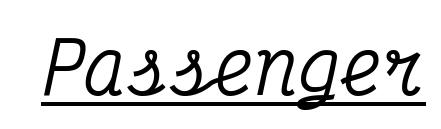
The image shows 71 px condensed serif type, italic (leaning right), monospaced; set normal letter spacing, underlined; medium stroke contrast and a medium x-height.
